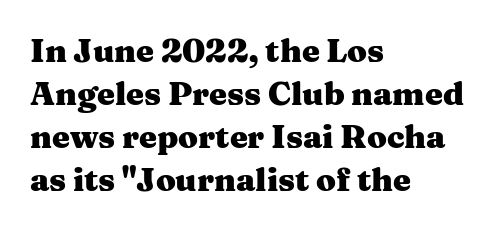
Q: Is the text bold? A: Yes.
Q: Is the text italic (slanted)? A: No, it is upright.
Q: Is the typeface a serif or a sans-serif typeface? A: Serif.
Q: Is the text underlined? A: No.
Q: How is the paragraph aligned? A: Left-aligned.
Q: Is the spacing between letters normal or unusually wide? A: Normal.
Q: Is the spacing between lines tight, normal or loose? A: Normal.
Q: Width (condensed, normal, or wide)? A: Wide.
Q: Stroke contrast? A: Medium.
Q: x-height? A: Medium.
Q: Monospaced? A: No.
